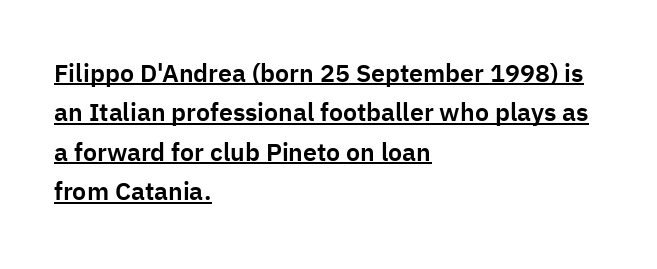
Q: Is the text italic (slanted)? A: No, it is upright.
Q: Is the text underlined? A: Yes.
Q: How is the paragraph aligned? A: Left-aligned.
Q: Is the spacing between letters normal or unusually wide? A: Normal.
Q: Is the spacing between lines tight, normal or loose? A: Normal.
